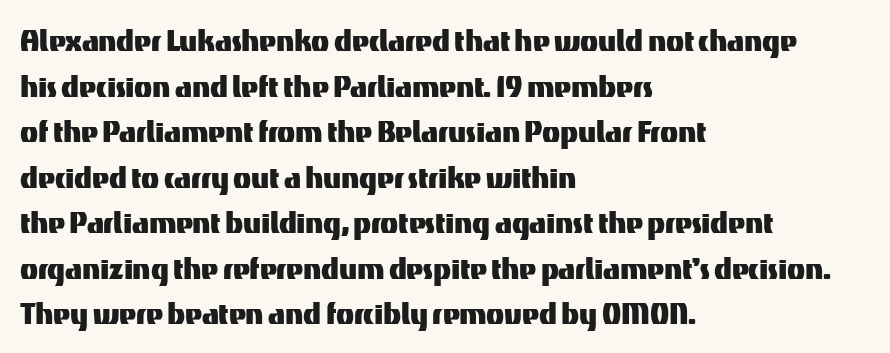
Q: Is the text italic (slanted)? A: No, it is upright.
Q: Is the typeface a serif or a sans-serif typeface? A: Sans-serif.
Q: Is the text underlined? A: No.
Q: How is the paragraph aligned? A: Left-aligned.
Q: Is the spacing between letters normal or unusually wide? A: Normal.
Q: Width (condensed, normal, or wide)? A: Normal.
Q: Stroke contrast? A: Medium.
Q: x-height? A: Medium.
Q: Monospaced? A: No.
